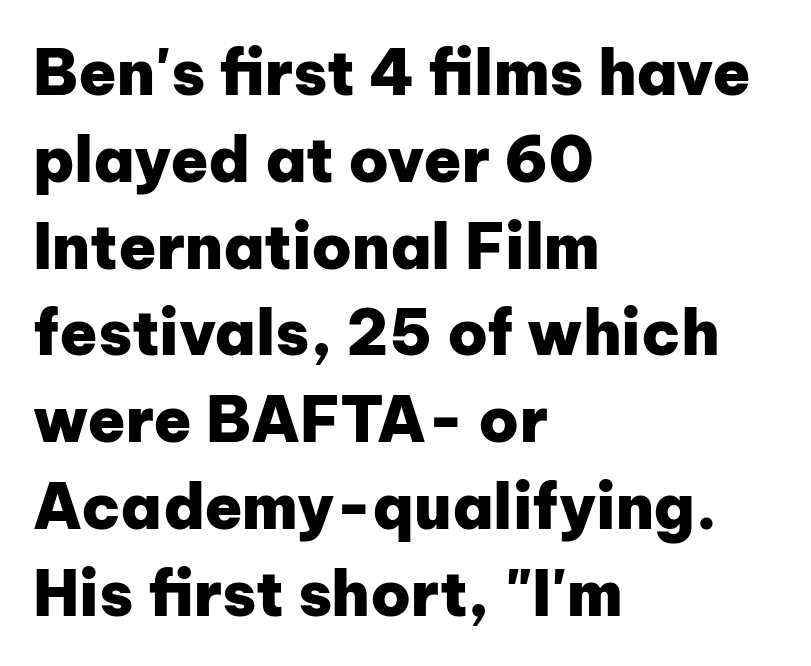
Q: Is the text bold? A: Yes.
Q: Is the text italic (slanted)? A: No, it is upright.
Q: Is the typeface a serif or a sans-serif typeface? A: Sans-serif.
Q: Is the text underlined? A: No.
Q: How is the paragraph aligned? A: Left-aligned.
Q: Is the spacing between letters normal or unusually wide? A: Normal.
Q: Is the spacing between lines tight, normal or loose? A: Normal.
Q: Width (condensed, normal, or wide)? A: Normal.
Q: Stroke contrast? A: Low.
Q: x-height? A: Medium.
Q: Monospaced? A: No.
